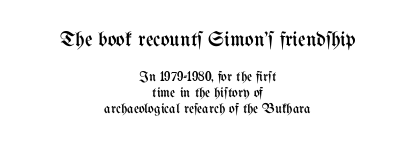
{"italic": "no", "bold": "no", "underline": "no", "align": "center", "line_spacing": "tight", "line_spacing_ratio": 1.15, "letter_spacing": "normal", "letter_spacing_em": 0.0, "larger_block": "first", "size_ratio": 1.5, "glyph_px": 21}
